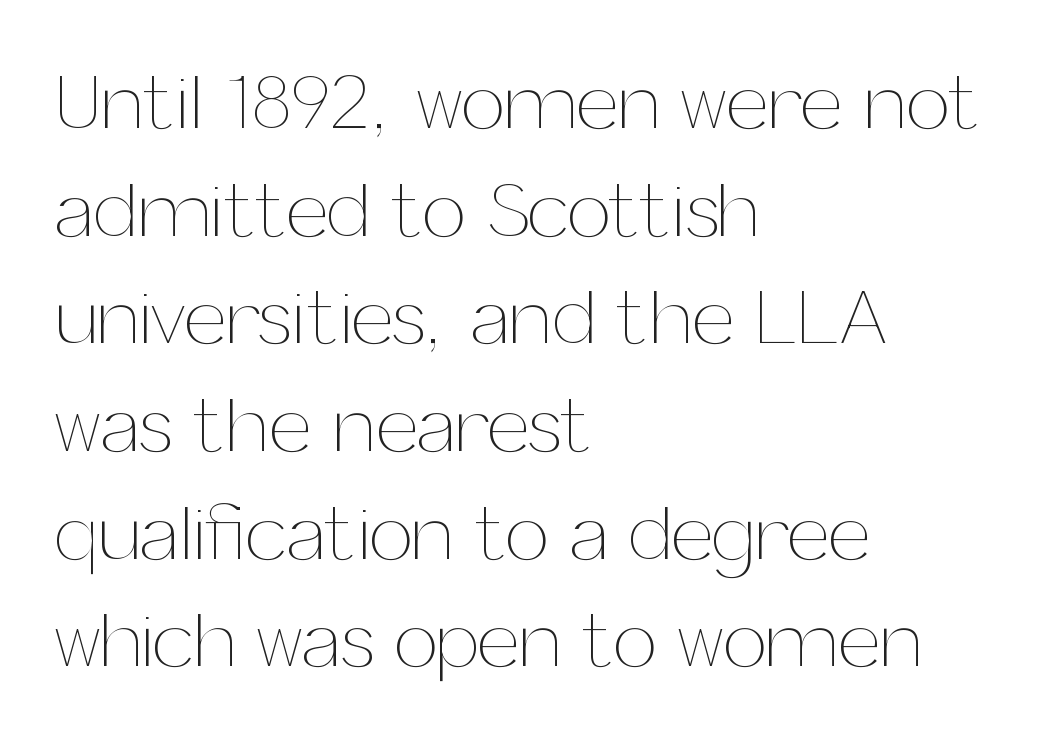
Q: Is the text bold? A: No.
Q: Is the text italic (slanted)? A: No, it is upright.
Q: Is the text underlined? A: No.
Q: How is the paragraph aligned? A: Left-aligned.
Q: Is the spacing between letters normal or unusually wide? A: Normal.
Q: Is the spacing between lines tight, normal or loose? A: Normal.
Q: Width (condensed, normal, or wide)? A: Normal.
Q: Stroke contrast? A: Medium.
Q: x-height? A: Medium.
Q: Monospaced? A: No.
